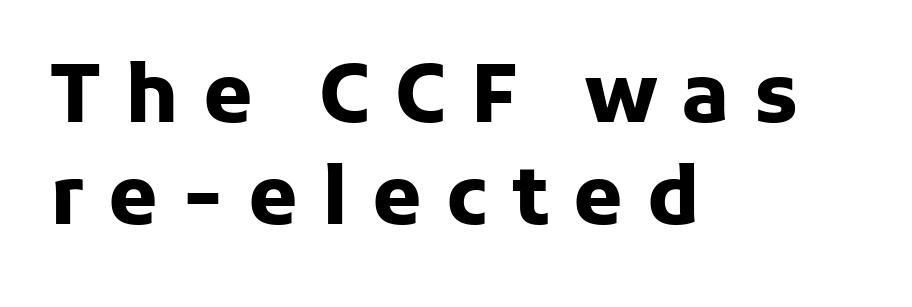
The image shows 80 px heavy sans-serif type, upright; set left-aligned, normal line spacing (1.28x), unusually wide letter spacing (+0.3 em), not underlined; low stroke contrast and a medium x-height.
